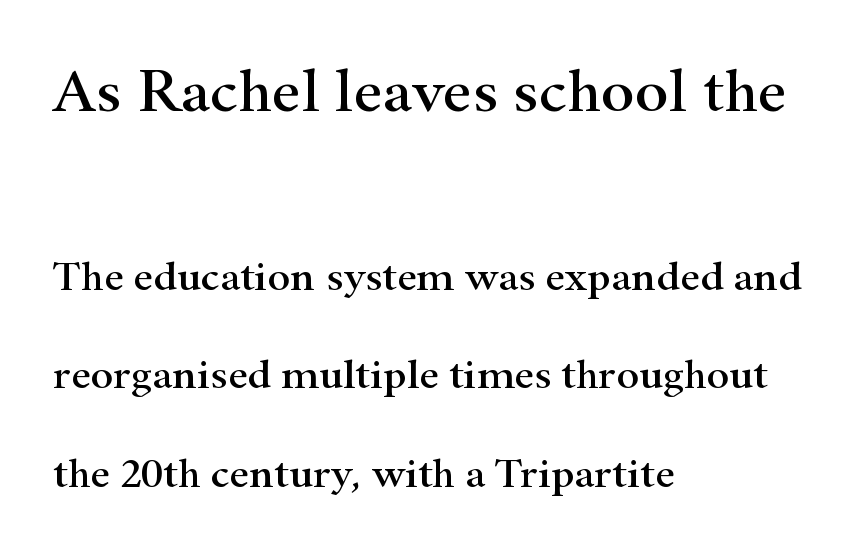
Q: Is the text italic (slanted)? A: No, it is upright.
Q: Is the typeface a serif or a sans-serif typeface? A: Serif.
Q: Is the text underlined? A: No.
Q: How is the paragraph aligned? A: Left-aligned.
Q: Is the spacing between letters normal or unusually wide? A: Normal.
Q: Is the spacing between lines tight, normal or loose? A: Loose.
Q: Which block of text is set in a larger size, the first (top) or the second (bottom)? A: The first (top) one.
Q: Width (condensed, normal, or wide)? A: Wide.
Q: Stroke contrast? A: High.
Q: x-height? A: Small.
Q: Monospaced? A: No.
